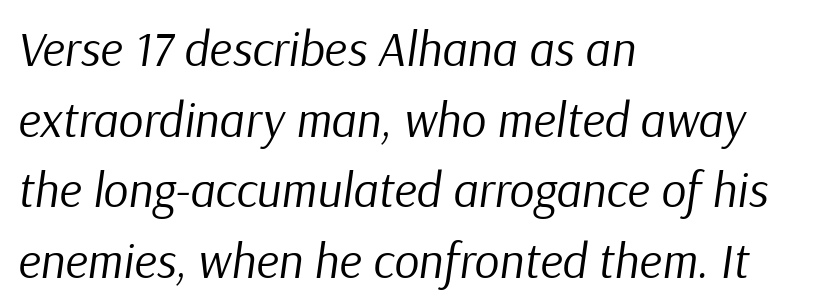
The image shows 49 px regular-weight type, italic (leaning right); set left-aligned, normal line spacing (1.44x), normal letter spacing, not underlined; low stroke contrast and a medium x-height.
